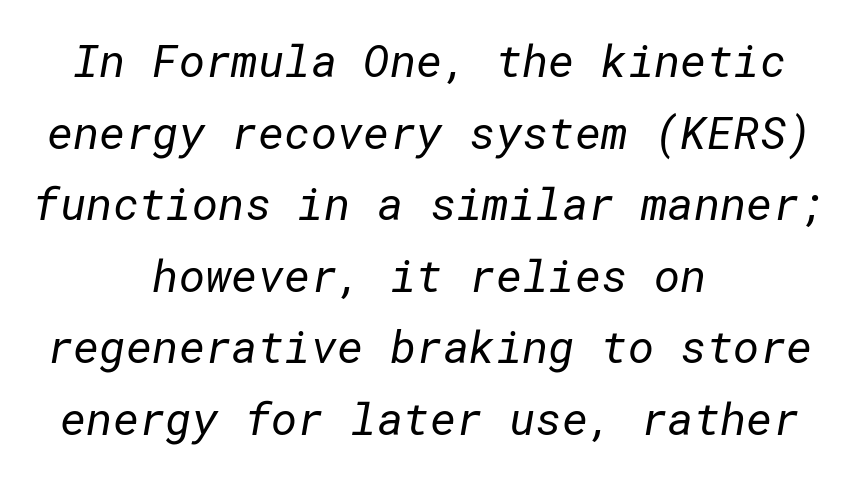
Letterform terminals end flat and unadorned throughout the passage. These lines are centered, leaving both edges ragged. Quick note: interline space is typical. Between one letter and the next there's only the usual sliver of space. Is this a heavy cut? Hardly; it is regular or lighter.
